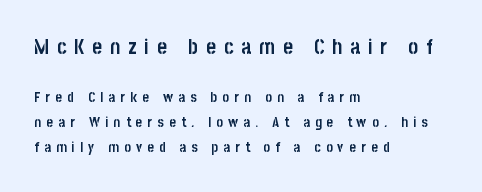
{"italic": "no", "bold": "yes", "underline": "no", "align": "left", "line_spacing_ratio": 1.78, "letter_spacing": "wide", "letter_spacing_em": 0.38, "larger_block": "first", "size_ratio": 1.5, "glyph_px": 21}
